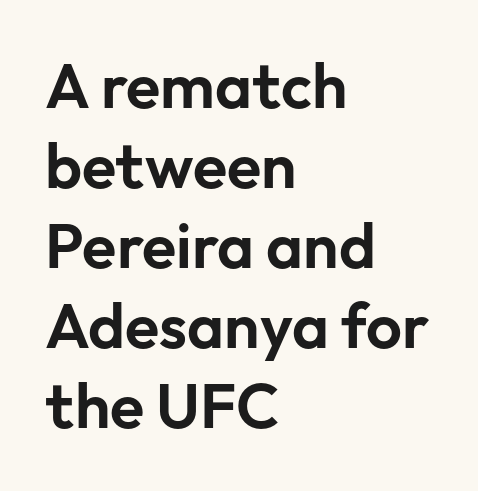
The image shows 63 px sans-serif type, upright; set left-aligned, normal line spacing (1.27x), normal letter spacing, not underlined; low stroke contrast and a medium x-height.
